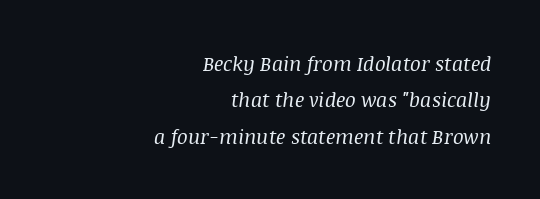
The image shows 20 px text type, italic (leaning right); set right-aligned, line spacing 1.82x, normal letter spacing, not underlined.
